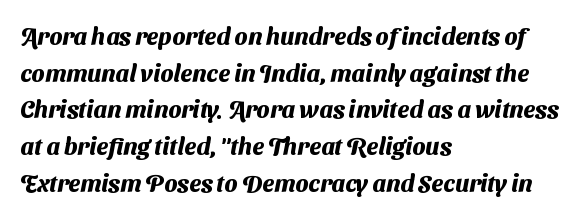
Q: Is the text bold? A: Yes.
Q: Is the text underlined? A: No.
Q: How is the paragraph aligned? A: Left-aligned.
Q: Is the spacing between letters normal or unusually wide? A: Normal.
Q: Is the spacing between lines tight, normal or loose? A: Normal.
